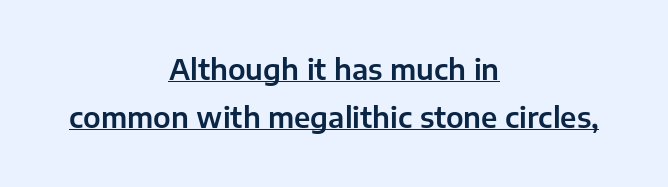
{"serif": "no", "italic": "no", "width": "normal", "stroke_contrast": "low", "x_height": "medium", "monospaced": "no", "underline": "yes", "align": "center", "line_spacing_ratio": 1.72, "letter_spacing": "normal", "letter_spacing_em": 0.0, "glyph_px": 28}
